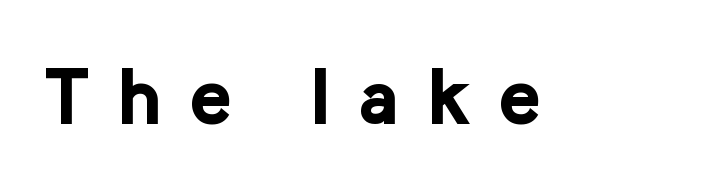
The gaps between neighbouring characters are conspicuously large. Any mark beneath the type? The region is blank. Italic? Not at all — the glyphs are vertical. Varying glyph widths throughout — classic text-font behaviour. A dark, heavy texture on the line: the type is bold. The typeface chosen for these lines omits serifs.
